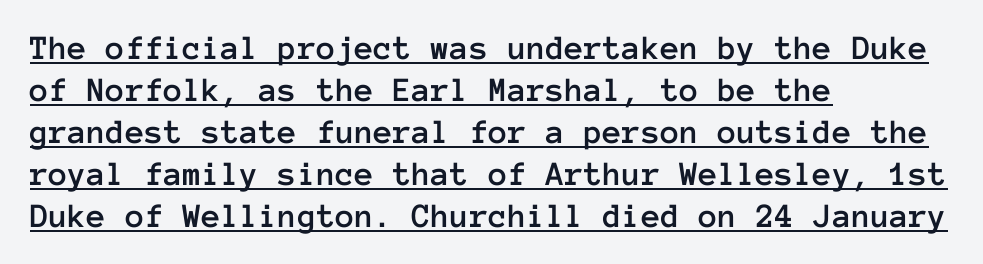
The image shows 35 px text type, upright, monospaced; set left-aligned, line spacing 1.2x, normal letter spacing, underlined; low stroke contrast and a medium x-height.
